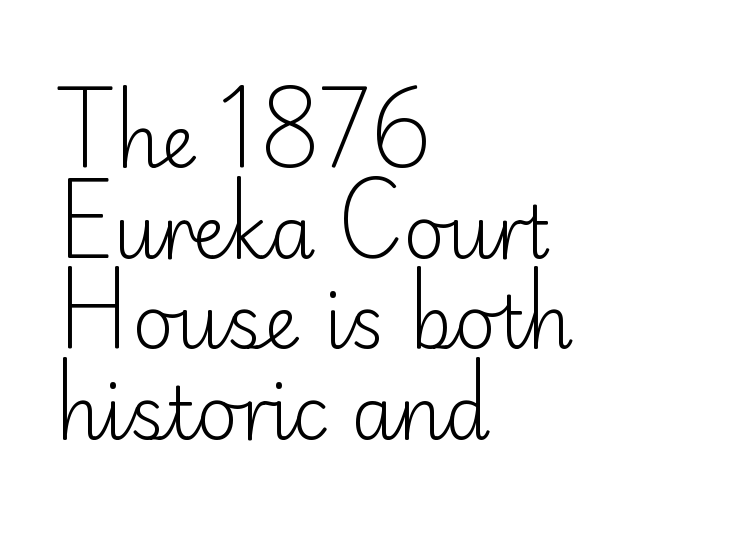
Q: Is the text bold? A: No.
Q: Is the text italic (slanted)? A: No, it is upright.
Q: Is the typeface a serif or a sans-serif typeface? A: Sans-serif.
Q: Is the text underlined? A: No.
Q: How is the paragraph aligned? A: Left-aligned.
Q: Is the spacing between letters normal or unusually wide? A: Normal.
Q: Is the spacing between lines tight, normal or loose? A: Normal.
Q: Width (condensed, normal, or wide)? A: Normal.
Q: Stroke contrast? A: Low.
Q: x-height? A: Small.
Q: Monospaced? A: No.
